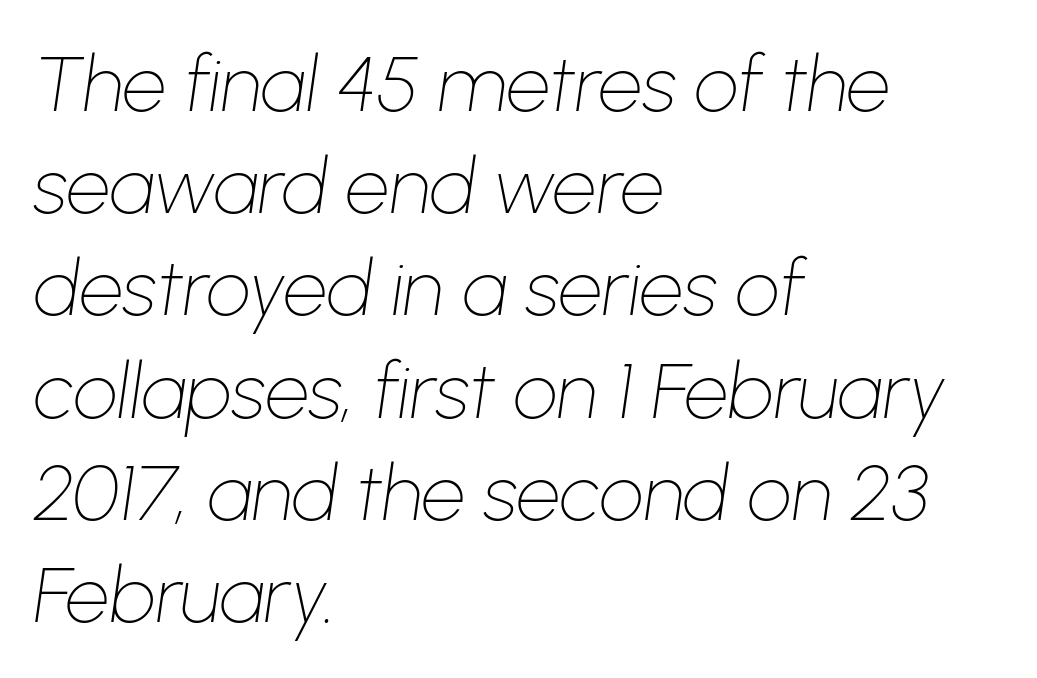
{"italic": "yes", "lean": "right", "slant_degrees": 8, "bold": "no", "weight": "thin", "width": "normal", "stroke_contrast": "low", "x_height": "medium", "monospaced": "no", "underline": "no", "align": "left", "line_spacing": "normal", "line_spacing_ratio": 1.31, "letter_spacing": "normal", "letter_spacing_em": 0.0, "glyph_px": 78}
